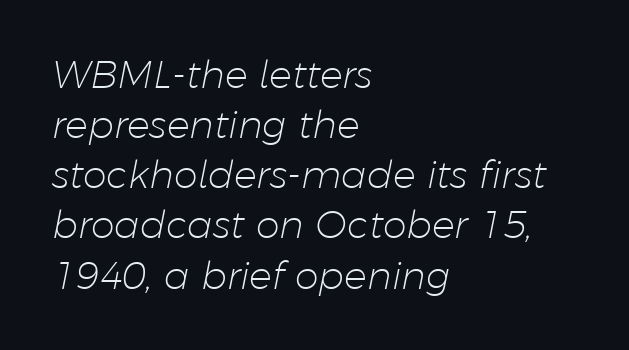
Q: Is the text bold? A: No.
Q: Is the text italic (slanted)? A: Yes, it leans right by about 11 degrees.
Q: Is the text underlined? A: No.
Q: How is the paragraph aligned? A: Left-aligned.
Q: Is the spacing between letters normal or unusually wide? A: Normal.
Q: Is the spacing between lines tight, normal or loose? A: Normal.
Q: Width (condensed, normal, or wide)? A: Normal.
Q: Stroke contrast? A: Low.
Q: x-height? A: Medium.
Q: Monospaced? A: No.
